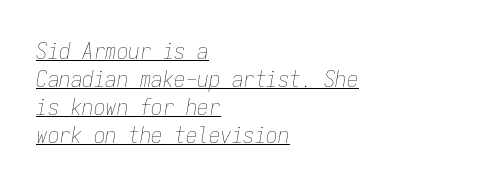
{"italic": "yes", "lean": "right", "slant_degrees": 9, "bold": "no", "underline": "yes", "align": "left", "line_spacing_ratio": 1.22, "letter_spacing": "normal", "letter_spacing_em": 0.0, "glyph_px": 23}
